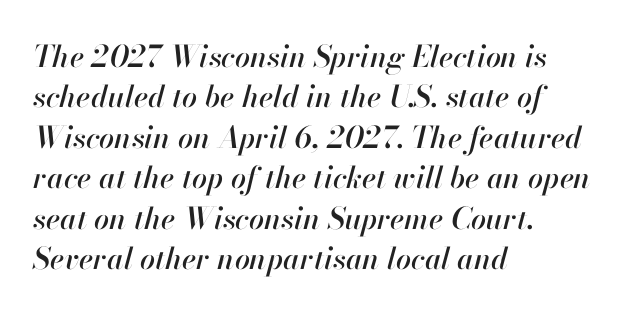
Does extra space separate the letters? No, they use regular spacing. These lines were composed using italics. The letters advance in unequal steps, a hallmark of proportional type. Honestly, the row spacing looks completely unremarkable. A clean baseline with only descenders dipping below it.
